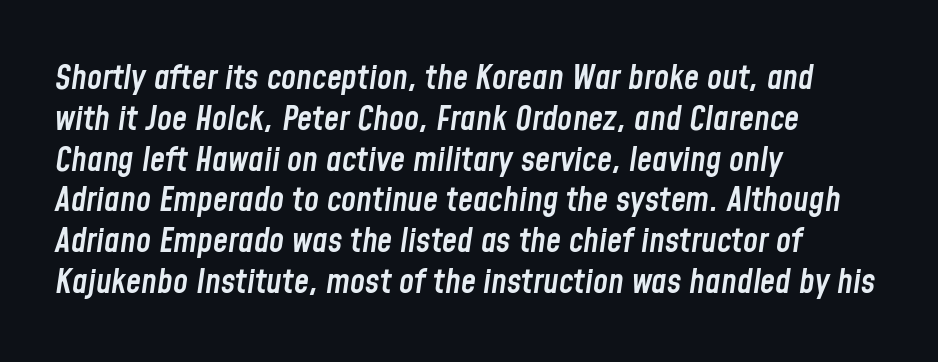
Q: Is the text bold? A: Semi-bold.
Q: Is the text italic (slanted)? A: Yes, it leans right by about 8 degrees.
Q: Is the text underlined? A: No.
Q: How is the paragraph aligned? A: Left-aligned.
Q: Is the spacing between letters normal or unusually wide? A: Normal.
Q: Width (condensed, normal, or wide)? A: Condensed.
Q: Stroke contrast? A: Low.
Q: x-height? A: Medium.
Q: Monospaced? A: No.
